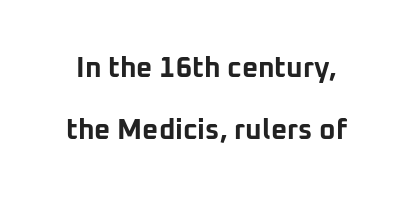
The image shows 28 px bold sans-serif type, upright; set loose line spacing (2.2x), normal letter spacing, not underlined; low stroke contrast and a medium x-height.
